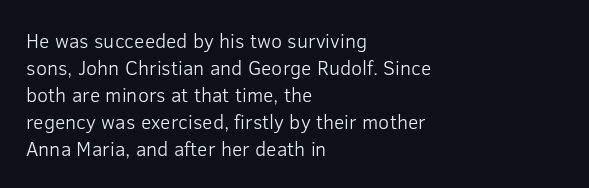
Q: Is the text bold? A: No.
Q: Is the text italic (slanted)? A: No, it is upright.
Q: Is the text underlined? A: No.
Q: How is the paragraph aligned? A: Left-aligned.
Q: Is the spacing between letters normal or unusually wide? A: Normal.
Q: Is the spacing between lines tight, normal or loose? A: Normal.
